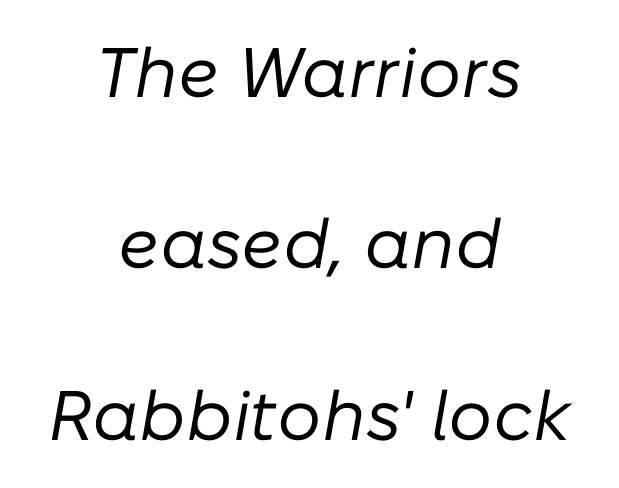
The image shows 70 px regular-weight type, italic (leaning right); set centered, loose line spacing (2.45x), normal letter spacing, not underlined; low stroke contrast and a medium x-height.
